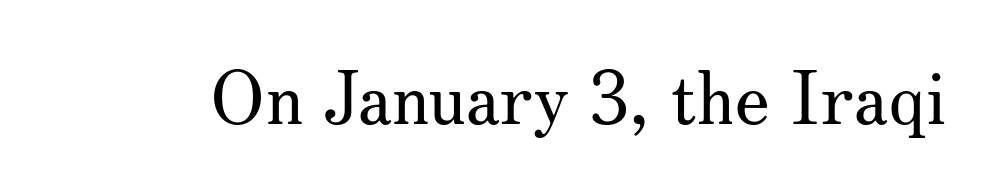
{"serif": "yes", "italic": "no", "bold": "no", "weight": "regular", "width": "normal", "stroke_contrast": "medium", "x_height": "small", "monospaced": "no", "underline": "no", "letter_spacing": "normal", "letter_spacing_em": 0.0, "glyph_px": 74}
